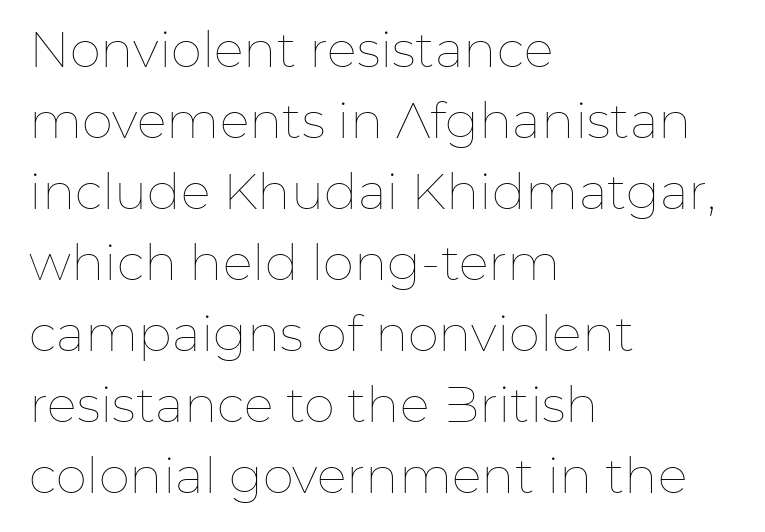
Q: Is the text bold? A: No.
Q: Is the text italic (slanted)? A: No, it is upright.
Q: Is the text underlined? A: No.
Q: How is the paragraph aligned? A: Left-aligned.
Q: Is the spacing between letters normal or unusually wide? A: Normal.
Q: Is the spacing between lines tight, normal or loose? A: Normal.
Q: Width (condensed, normal, or wide)? A: Normal.
Q: Stroke contrast? A: Low.
Q: x-height? A: Medium.
Q: Monospaced? A: No.
